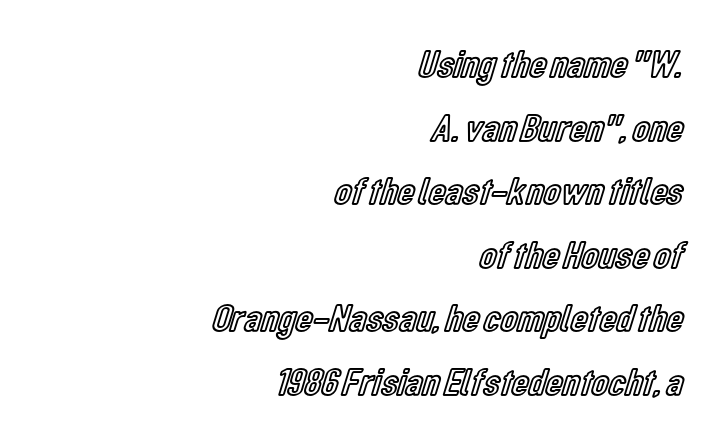
{"width": "condensed", "x_height": "medium", "monospaced": "no", "underline": "no", "align": "right", "line_spacing": "normal", "line_spacing_ratio": 1.63, "letter_spacing": "normal", "letter_spacing_em": 0.0, "glyph_px": 39}
